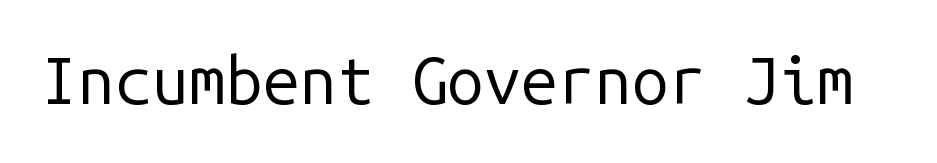
The image shows 66 px regular-weight sans-serif type, upright, monospaced; set normal letter spacing, not underlined; low stroke contrast and a medium x-height.
